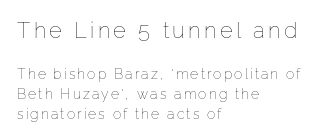
Q: Is the text bold? A: No.
Q: Is the text italic (slanted)? A: No, it is upright.
Q: Is the text underlined? A: No.
Q: How is the paragraph aligned? A: Left-aligned.
Q: Is the spacing between lines tight, normal or loose? A: Normal.
Q: Which block of text is set in a larger size, the first (top) or the second (bottom)? A: The first (top) one.
